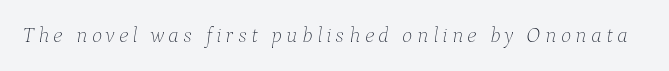
This is oblique type, the kind used for emphasis or titles. Anything drawn beneath the words? Only blank space. The strokes are not fattened; the text isn't bold.
